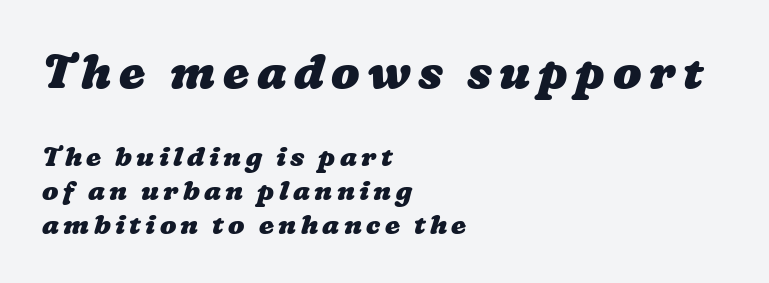
The image shows 47 px heavy, wide type; set left-aligned, normal line spacing (1.26x), not underlined; the first (top) block is 1.74x larger; low stroke contrast and a medium x-height.
